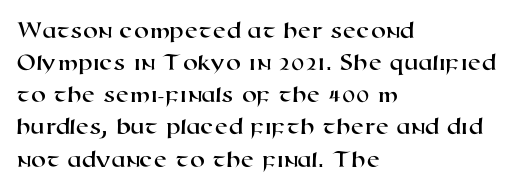
{"underline": "no", "align": "left", "line_spacing": "normal", "line_spacing_ratio": 1.34, "letter_spacing": "normal", "letter_spacing_em": 0.0, "glyph_px": 24}
